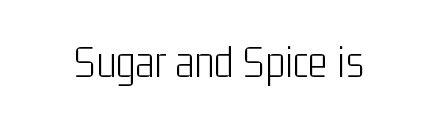
The image shows 47 px light, condensed sans-serif type, upright; set normal letter spacing, not underlined; low stroke contrast and a medium x-height.
